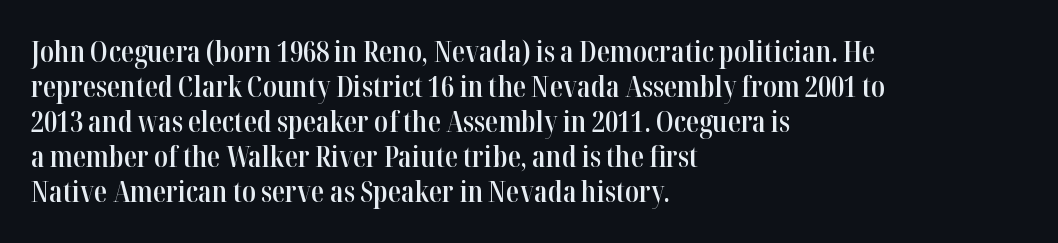
Q: Is the text bold? A: Semi-bold.
Q: Is the text italic (slanted)? A: No, it is upright.
Q: Is the typeface a serif or a sans-serif typeface? A: Serif.
Q: Is the text underlined? A: No.
Q: How is the paragraph aligned? A: Left-aligned.
Q: Is the spacing between letters normal or unusually wide? A: Normal.
Q: Width (condensed, normal, or wide)? A: Condensed.
Q: Stroke contrast? A: High.
Q: x-height? A: Medium.
Q: Monospaced? A: No.
